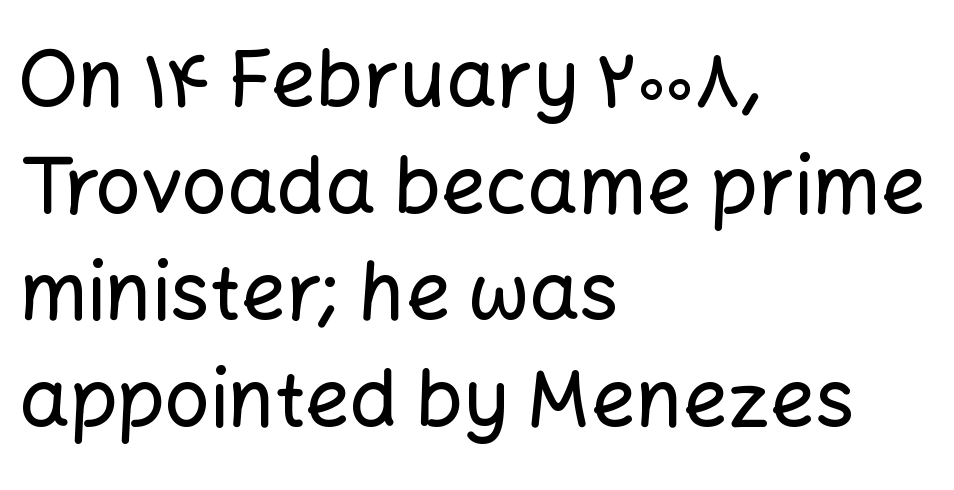
Q: Is the text italic (slanted)? A: No, it is upright.
Q: Is the typeface a serif or a sans-serif typeface? A: Sans-serif.
Q: Is the text underlined? A: No.
Q: How is the paragraph aligned? A: Left-aligned.
Q: Is the spacing between letters normal or unusually wide? A: Normal.
Q: Is the spacing between lines tight, normal or loose? A: Normal.
Q: Width (condensed, normal, or wide)? A: Normal.
Q: Stroke contrast? A: Low.
Q: x-height? A: Medium.
Q: Monospaced? A: No.
